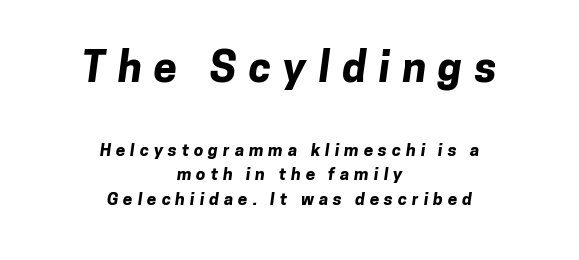
Q: Is the text bold? A: Yes.
Q: Is the typeface a serif or a sans-serif typeface? A: Sans-serif.
Q: Is the text underlined? A: No.
Q: How is the paragraph aligned? A: Centered.
Q: Is the spacing between letters normal or unusually wide? A: Unusually wide.
Q: Is the spacing between lines tight, normal or loose? A: Normal.
Q: Which block of text is set in a larger size, the first (top) or the second (bottom)? A: The first (top) one.
Q: Width (condensed, normal, or wide)? A: Normal.
Q: Stroke contrast? A: Low.
Q: x-height? A: Medium.
Q: Monospaced? A: No.
